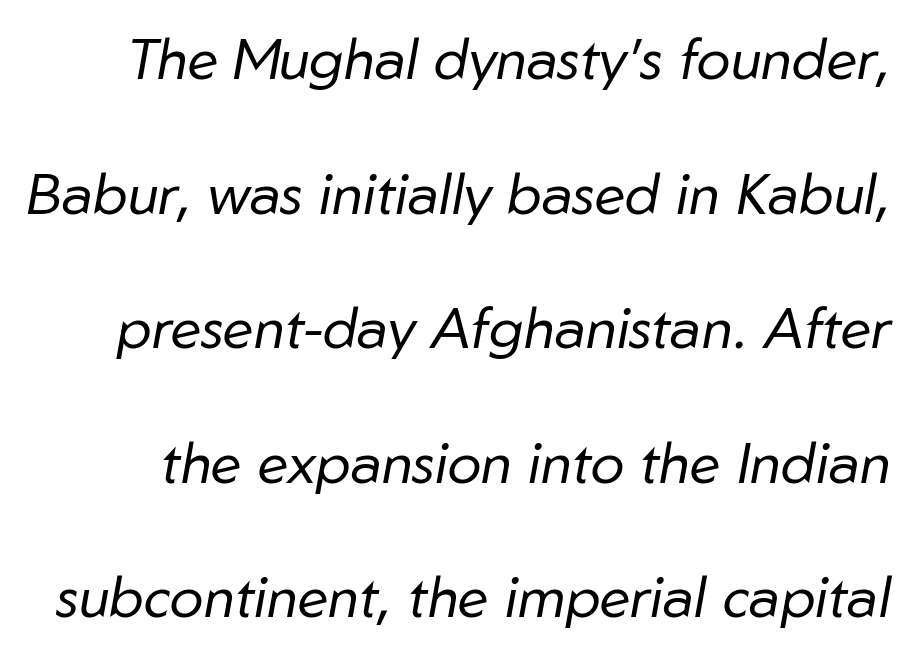
Looks like regular typesetting: each glyph gets only the width it needs. The typography opts for an oblique posture over an upright one. Stems here are at most as thick as an everyday book face. Successive baselines arrive slowly, with a big drop between each.
